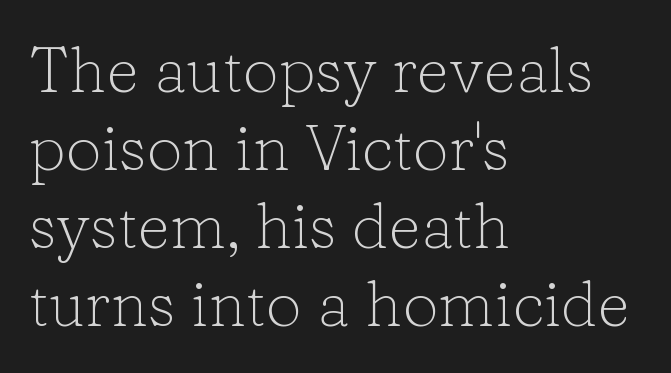
{"serif": "yes", "italic": "no", "bold": "no", "weight": "light", "width": "normal", "stroke_contrast": "low", "x_height": "medium", "monospaced": "no", "underline": "no", "align": "left", "line_spacing_ratio": 1.22, "letter_spacing": "normal", "letter_spacing_em": 0.0, "glyph_px": 64}
